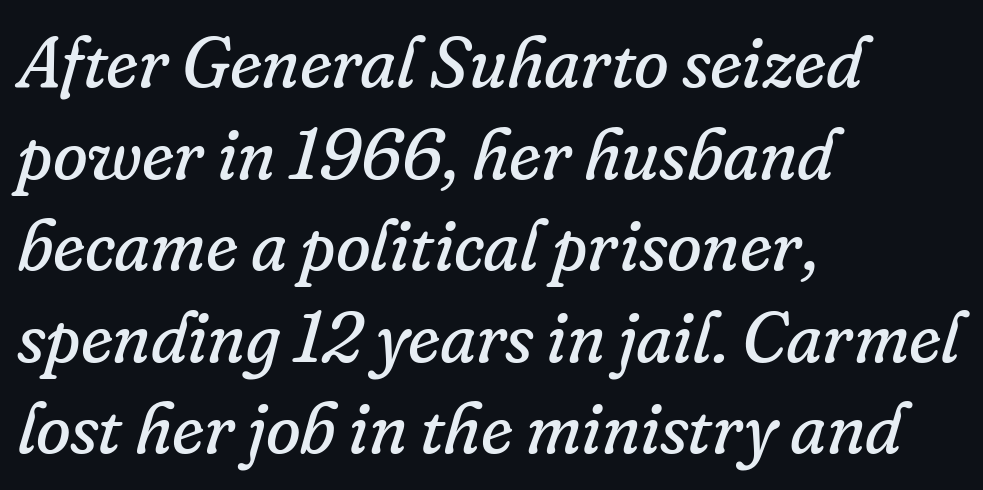
Check where the strokes stop: tiny serifs finish them off. A quiet, ordinary-to-light weight characterises the typeface. Rendered with sloped, italic letterforms. Do the characters align in a grid? No, the font is proportional.
